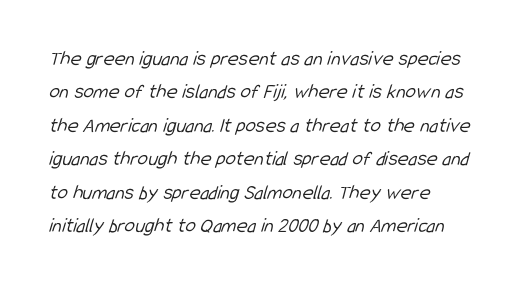
The image shows 21 px text type; set left-aligned, normal line spacing (1.59x), normal letter spacing, not underlined.
